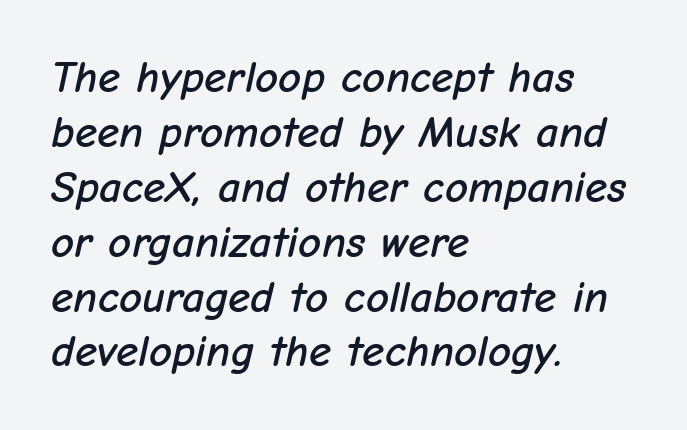
The image shows 45 px text type, italic (leaning right); set left-aligned, line spacing 1.22x, normal letter spacing, not underlined; low stroke contrast and a medium x-height.
